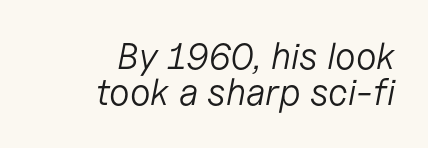
{"italic": "yes", "lean": "right", "slant_degrees": 11, "bold": "no", "weight": "light", "width": "normal", "stroke_contrast": "low", "x_height": "medium", "monospaced": "no", "underline": "no", "align": "right", "line_spacing": "tight", "line_spacing_ratio": 0.98, "letter_spacing": "normal", "letter_spacing_em": 0.0, "glyph_px": 37}
